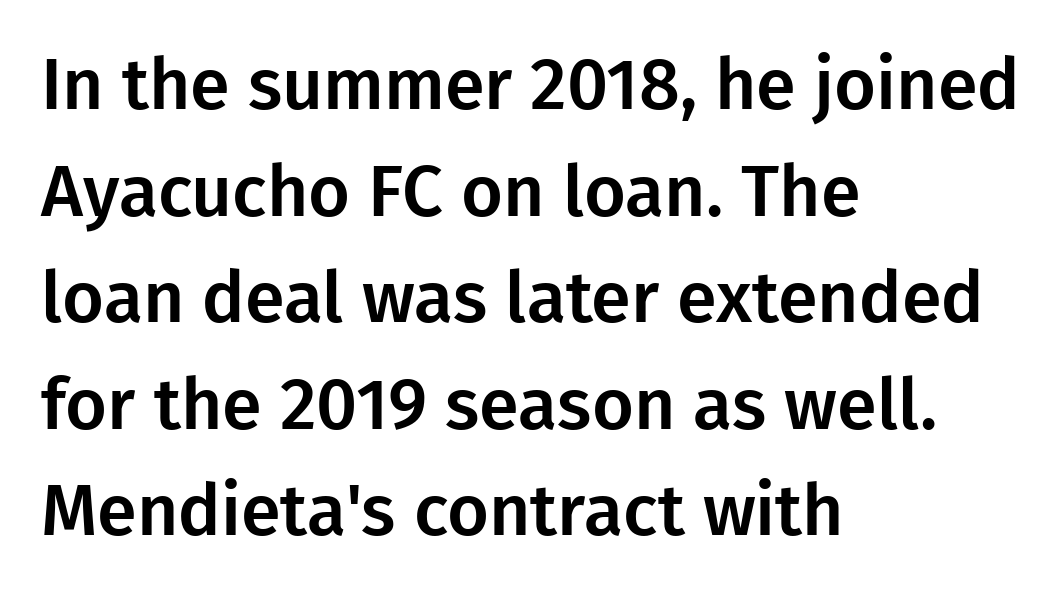
{"serif": "no", "italic": "no", "width": "normal", "stroke_contrast": "low", "x_height": "medium", "monospaced": "no", "underline": "no", "align": "left", "line_spacing": "normal", "line_spacing_ratio": 1.48, "letter_spacing": "normal", "letter_spacing_em": 0.0, "glyph_px": 72}
